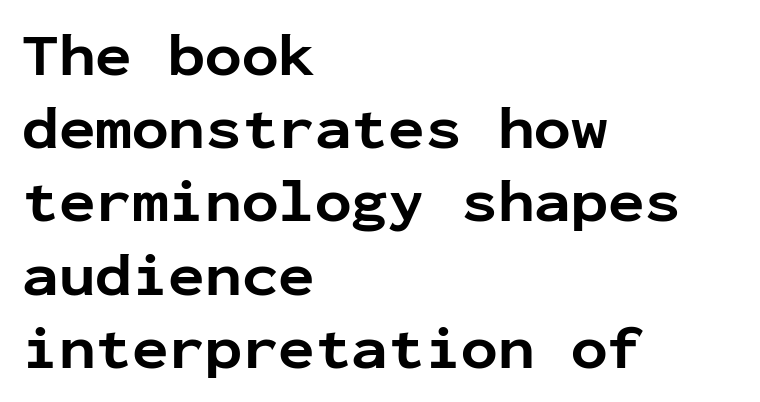
{"serif": "no", "italic": "no", "bold": "yes", "weight": "bold", "width": "normal", "stroke_contrast": "low", "x_height": "medium", "monospaced": "yes", "underline": "no", "align": "left", "line_spacing_ratio": 1.2, "letter_spacing": "normal", "letter_spacing_em": 0.0, "glyph_px": 61}
